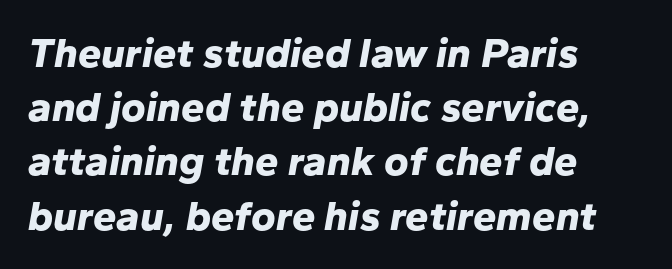
Q: Is the text bold? A: Yes.
Q: Is the text italic (slanted)? A: Yes, it leans right by about 10 degrees.
Q: Is the text underlined? A: No.
Q: How is the paragraph aligned? A: Left-aligned.
Q: Is the spacing between letters normal or unusually wide? A: Normal.
Q: Is the spacing between lines tight, normal or loose? A: Normal.
Q: Width (condensed, normal, or wide)? A: Normal.
Q: Stroke contrast? A: Low.
Q: x-height? A: Medium.
Q: Monospaced? A: No.
